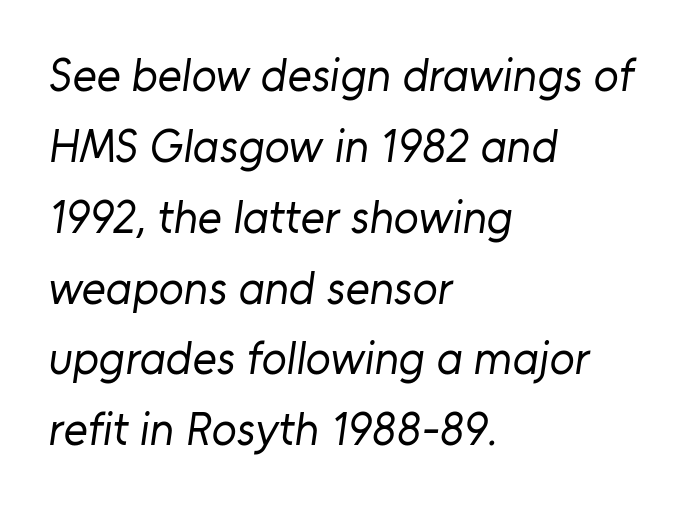
{"serif": "no", "bold": "no", "weight": "regular", "width": "normal", "stroke_contrast": "low", "x_height": "medium", "monospaced": "no", "underline": "no", "align": "left", "line_spacing": "normal", "line_spacing_ratio": 1.54, "letter_spacing": "normal", "letter_spacing_em": 0.0, "glyph_px": 46}
